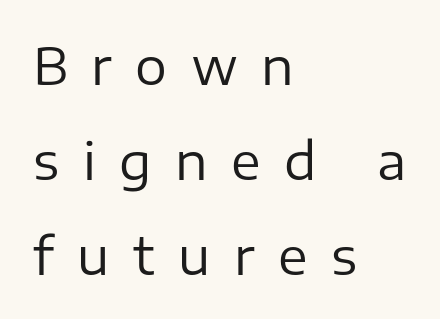
Do the letters lean? They stand straight. Decoration check: the copy has no underline. You could not count columns in this text — the font is proportionally spaced. A student would call this left alignment; a typographer would say flush left, rag right.
